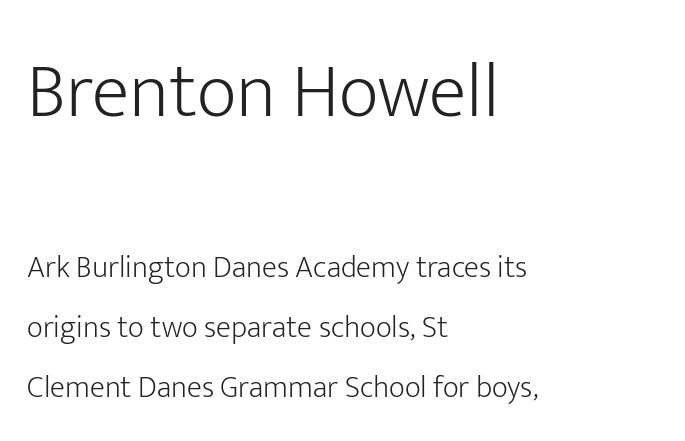
Descenders are the only things crossing below the line. Each letter's strokes conclude bluntly, with no projecting serifs. Students, note that the glyphs here touch the page at normal intervals. Think standard paragraph weight, or any step lighter than that.
